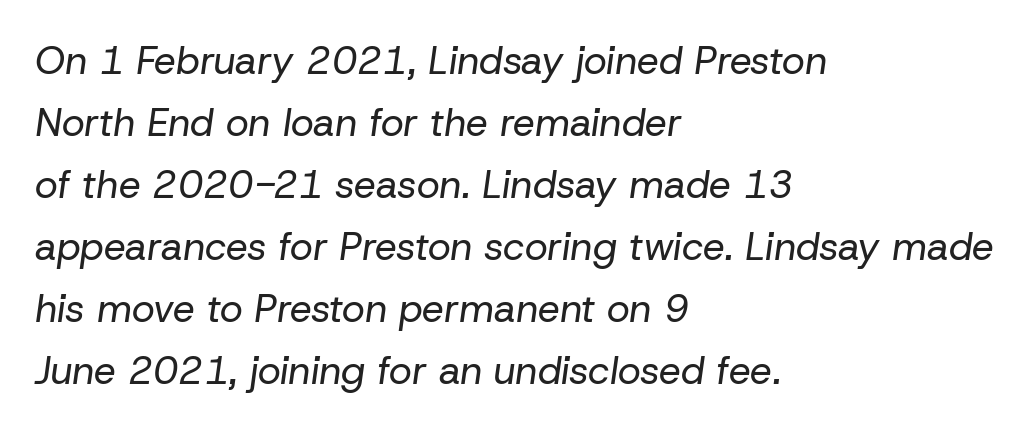
{"italic": "yes", "lean": "right", "slant_degrees": 8, "bold": "no", "weight": "regular", "width": "normal", "stroke_contrast": "low", "x_height": "medium", "monospaced": "no", "underline": "no", "align": "left", "line_spacing": "normal", "line_spacing_ratio": 1.59, "letter_spacing": "normal", "letter_spacing_em": 0.0, "glyph_px": 39}
